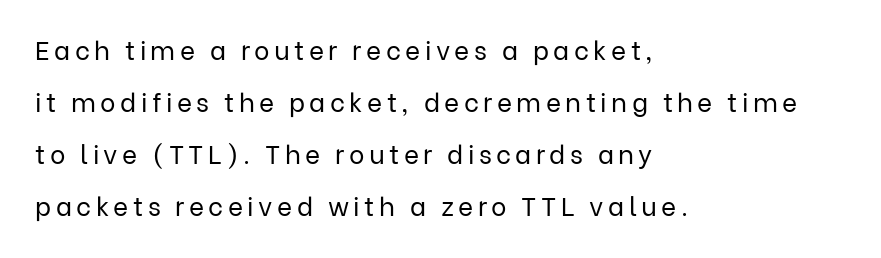
{"italic": "no", "bold": "no", "underline": "no", "align": "left", "line_spacing": "loose", "line_spacing_ratio": 2.0, "glyph_px": 26}
